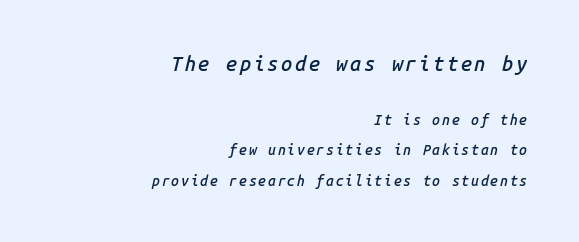
{"italic": "yes", "lean": "right", "slant_degrees": 14, "bold": "semi", "underline": "no", "align": "right", "line_spacing": "loose", "line_spacing_ratio": 2.16, "larger_block": "first", "size_ratio": 1.43, "glyph_px": 20}
